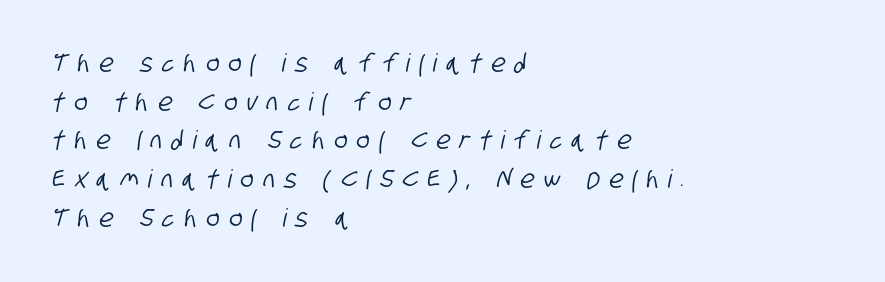
The paragraph shown leans on its left margin. A bare baseline throughout the passage. Inter-character spacing is expanded well beyond the font's built-in metrics. This block has exactly the height ordinary leading produces.
